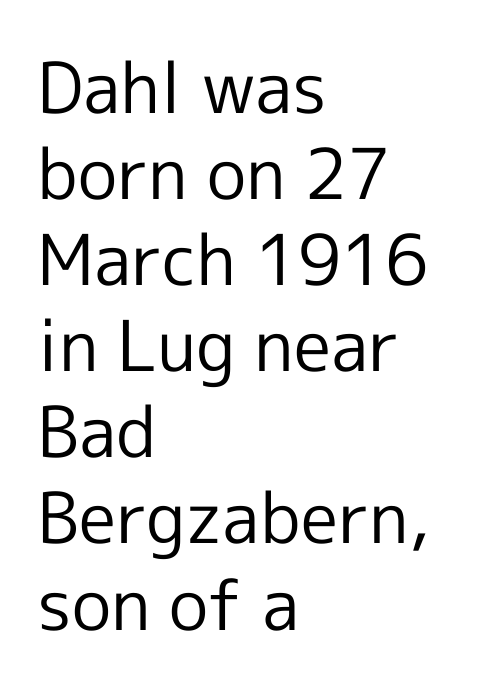
Weight: not bold — regular or lighter. A typesetter would call this proportional, since set widths differ per character. The setting favours the left margin, as ordinary paragraphs usually do. No feet cap the strokes, marking this as sans-serif type.
